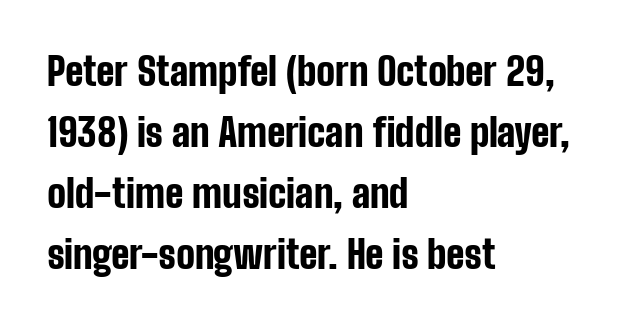
Q: Is the text bold? A: Yes.
Q: Is the text italic (slanted)? A: No, it is upright.
Q: Is the typeface a serif or a sans-serif typeface? A: Sans-serif.
Q: Is the text underlined? A: No.
Q: How is the paragraph aligned? A: Left-aligned.
Q: Is the spacing between letters normal or unusually wide? A: Normal.
Q: Is the spacing between lines tight, normal or loose? A: Normal.
Q: Width (condensed, normal, or wide)? A: Condensed.
Q: Stroke contrast? A: Low.
Q: x-height? A: Medium.
Q: Monospaced? A: No.
